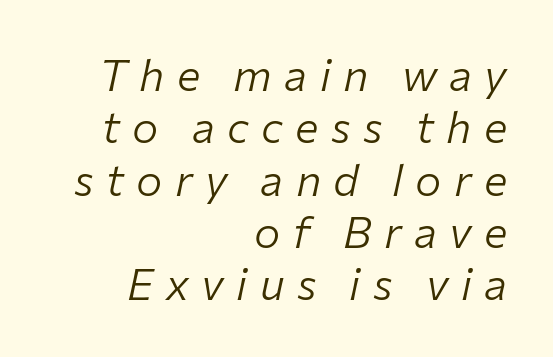
The image shows 44 px light type, italic (leaning right); set right-aligned, line spacing 1.19x, unusually wide letter spacing (+0.28 em), not underlined; low stroke contrast and a medium x-height.
